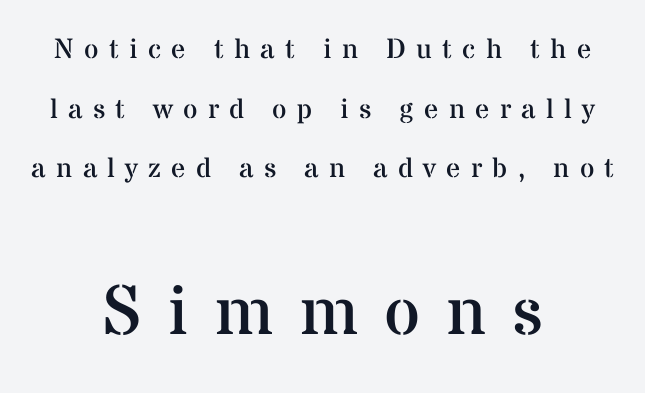
Nothing heavy about these letters — not bold at all. In this sample the second text group is rendered at the bigger scale. If you measured baseline to baseline, you'd find a long distance. Quick note: not italic, upright. You could not count columns in this text — the font is proportionally spaced.
